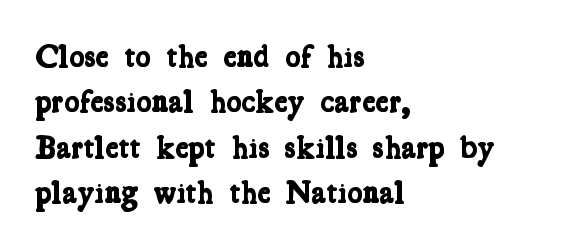
{"serif": "yes", "bold": "yes", "weight": "bold", "width": "condensed", "stroke_contrast": "low", "x_height": "medium", "monospaced": "no", "underline": "no", "align": "left", "line_spacing": "normal", "line_spacing_ratio": 1.42, "letter_spacing": "normal", "letter_spacing_em": 0.0, "glyph_px": 32}
